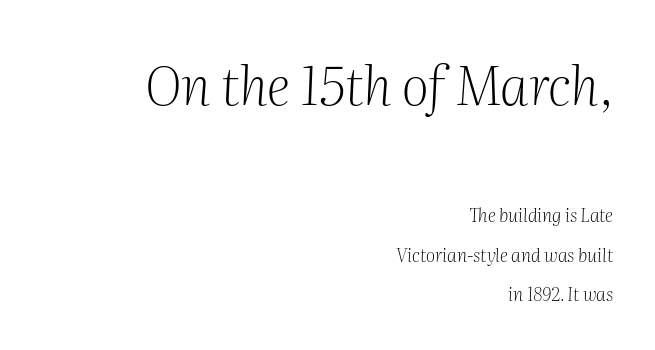
{"serif": "yes", "italic": "yes", "lean": "right", "slant_degrees": 2, "bold": "no", "weight": "light", "width": "normal", "stroke_contrast": "medium", "x_height": "medium", "monospaced": "no", "underline": "no", "align": "right", "line_spacing": "loose", "line_spacing_ratio": 2.19, "letter_spacing": "normal", "letter_spacing_em": 0.0, "larger_block": "first", "size_ratio": 2.94, "glyph_px": 53}
